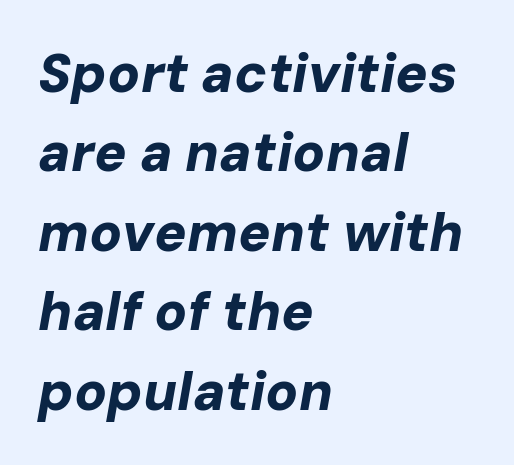
The image shows 54 px bold type, italic (leaning right); set left-aligned, normal line spacing (1.47x), normal letter spacing, not underlined; low stroke contrast and a medium x-height.
